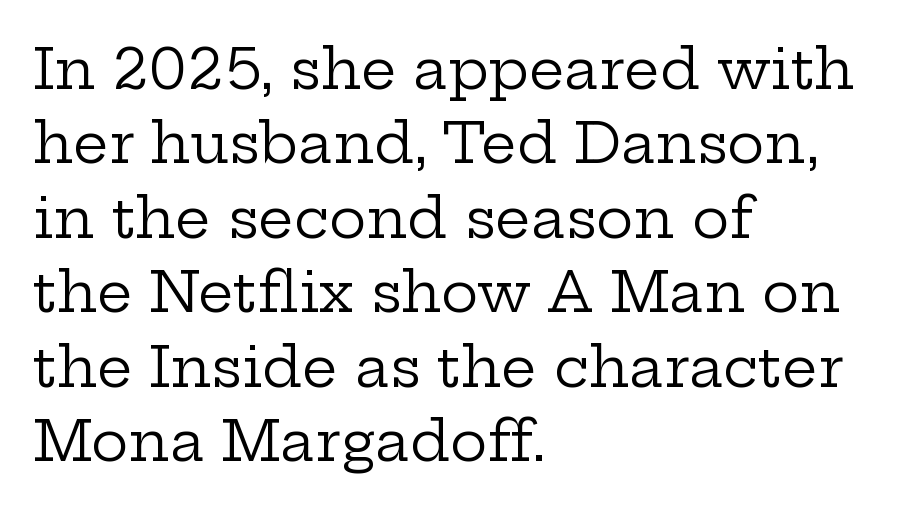
Descenders are the only things crossing below the line. The passage shown has conventional tracking throughout. Is there any slant? The stems are plumb. Serif or sans? Serif — the stroke terminals have little feet. Students, observe: this is what conventionally led text looks like. This sample has the flowing, uneven cadence of proportional lettering.
